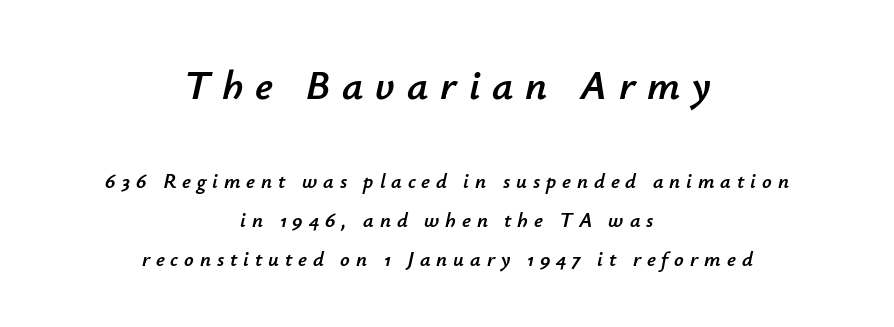
{"italic": "yes", "lean": "right", "slant_degrees": 12, "width": "normal", "stroke_contrast": "low", "x_height": "small", "monospaced": "no", "underline": "no", "align": "center", "line_spacing_ratio": 1.85, "letter_spacing": "wide", "letter_spacing_em": 0.28, "larger_block": "first", "size_ratio": 2.0, "glyph_px": 42}
